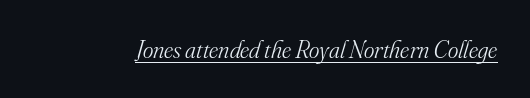
The image shows 25 px text type, italic (leaning right); set normal letter spacing, underlined.
